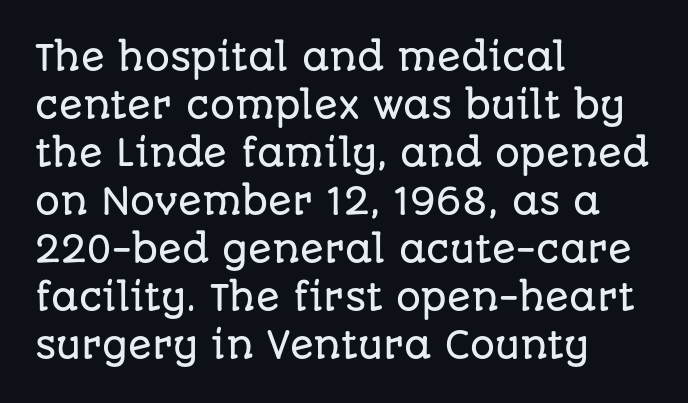
Q: Is the text italic (slanted)? A: No, it is upright.
Q: Is the typeface a serif or a sans-serif typeface? A: Sans-serif.
Q: Is the text underlined? A: No.
Q: How is the paragraph aligned? A: Left-aligned.
Q: Is the spacing between letters normal or unusually wide? A: Normal.
Q: Is the spacing between lines tight, normal or loose? A: Normal.
Q: Width (condensed, normal, or wide)? A: Normal.
Q: Stroke contrast? A: Low.
Q: x-height? A: Large.
Q: Monospaced? A: No.
